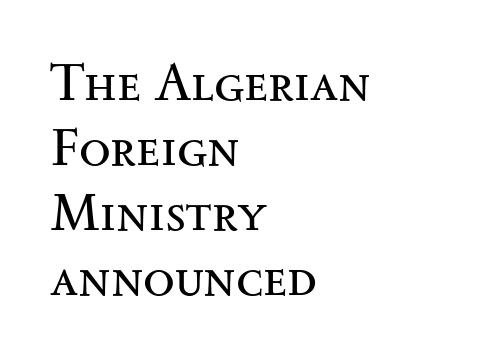
Q: Is the text bold? A: No.
Q: Is the text italic (slanted)? A: No, it is upright.
Q: Is the typeface a serif or a sans-serif typeface? A: Serif.
Q: Is the text underlined? A: No.
Q: How is the paragraph aligned? A: Left-aligned.
Q: Is the spacing between letters normal or unusually wide? A: Normal.
Q: Is the spacing between lines tight, normal or loose? A: Normal.
Q: Width (condensed, normal, or wide)? A: Wide.
Q: Stroke contrast? A: Medium.
Q: x-height? A: Small.
Q: Monospaced? A: No.
